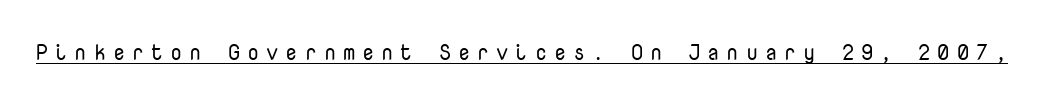
{"italic": "no", "bold": "no", "underline": "yes", "letter_spacing": "wide", "letter_spacing_em": 0.31, "glyph_px": 22}
